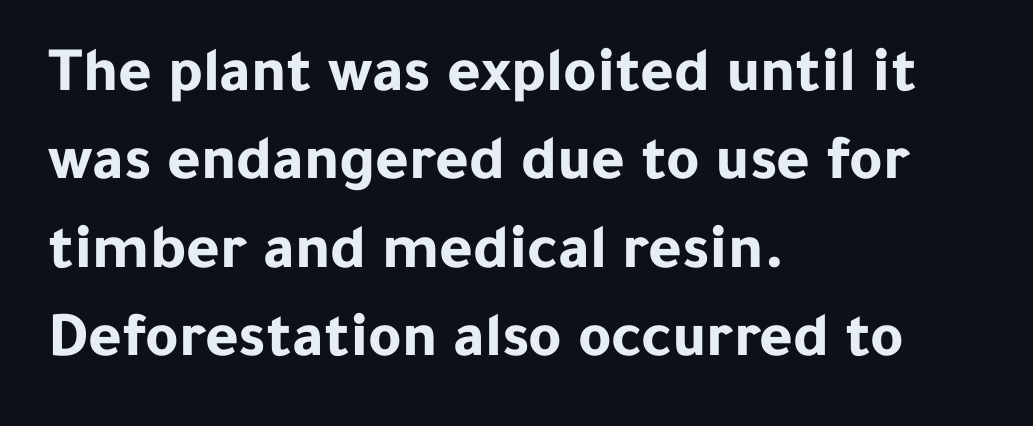
The image shows 64 px bold sans-serif type, upright; set left-aligned, normal line spacing (1.38x), normal letter spacing, not underlined; low stroke contrast and a medium x-height.
